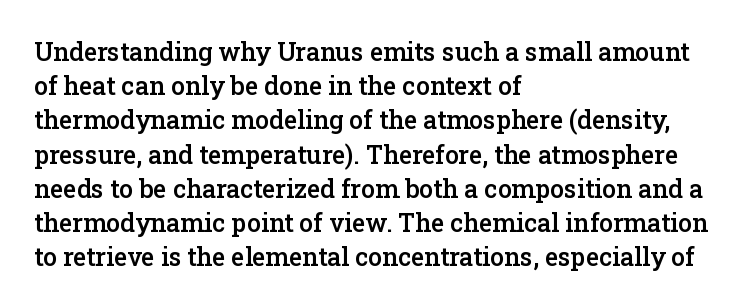
Q: Is the text bold? A: Semi-bold.
Q: Is the text italic (slanted)? A: No, it is upright.
Q: Is the text underlined? A: No.
Q: How is the paragraph aligned? A: Left-aligned.
Q: Is the spacing between letters normal or unusually wide? A: Normal.
Q: Is the spacing between lines tight, normal or loose? A: Normal.
